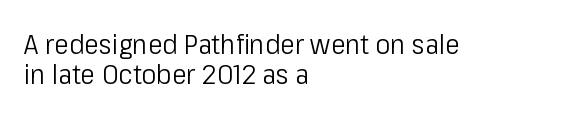
The letters stand straight up with perfectly vertical stems. Look at the tracking — it's just the regular setting, nothing added. Beneath every word, the page is bare. Reading down the column, the eye jumps only a short way to each next line. The strokes carry an ordinary text weight at most. In terms of letterform style, serifs are entirely absent.
